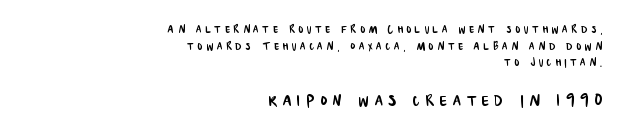
The rendering anchors every line to the right-hand side. Lines of text with bare space underneath. Size hierarchy here favors the trailing block over the leading one. Someone cranked the tracking dial way up on this one.
